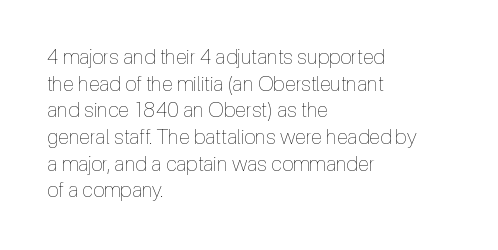
Summary of weight: not heavy and not bold. The vertical gap from one line to the next is medium. The type is set solid horizontally, with unmodified tracking. No italicization has been applied; the sample stays upright. The paragraph shown leans on its left margin. The gap between lines stays unmarked.
